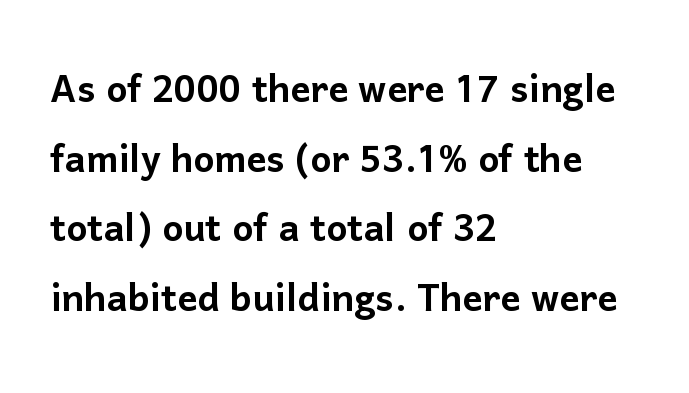
Q: Is the text italic (slanted)? A: No, it is upright.
Q: Is the typeface a serif or a sans-serif typeface? A: Sans-serif.
Q: Is the text underlined? A: No.
Q: How is the paragraph aligned? A: Left-aligned.
Q: Is the spacing between letters normal or unusually wide? A: Normal.
Q: Is the spacing between lines tight, normal or loose? A: Normal.
Q: Width (condensed, normal, or wide)? A: Normal.
Q: Stroke contrast? A: Low.
Q: x-height? A: Medium.
Q: Monospaced? A: No.
